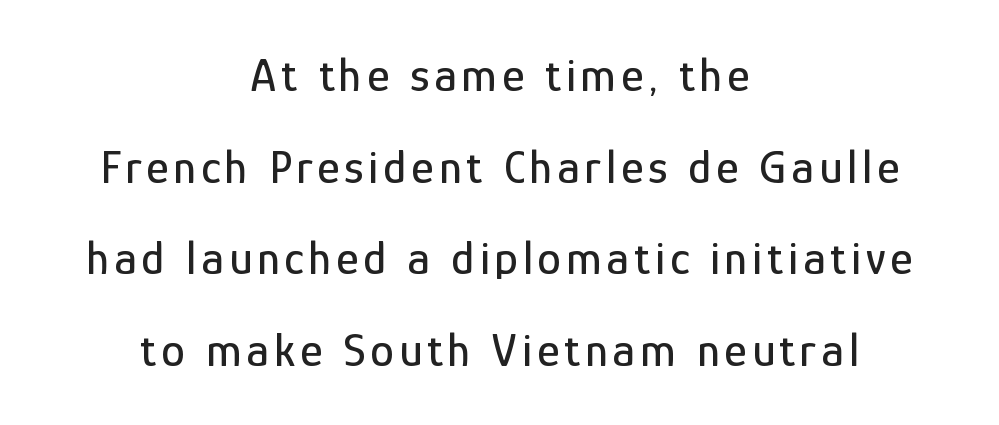
The letters advance in unequal steps, a hallmark of proportional type. Is there much room between lines? Yes — plenty of vertical air separates them. The area under the type is left untouched. The specimen reads as upright at a glance.
